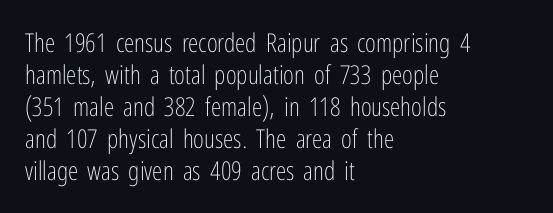
Q: Is the text bold? A: No.
Q: Is the text italic (slanted)? A: No, it is upright.
Q: Is the text underlined? A: No.
Q: How is the paragraph aligned? A: Left-aligned.
Q: Is the spacing between letters normal or unusually wide? A: Normal.
